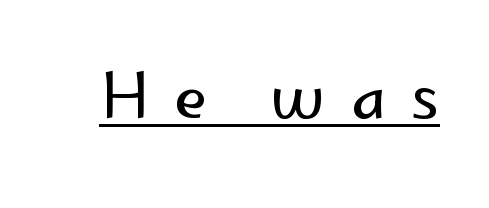
{"serif": "no", "italic": "no", "bold": "no", "weight": "regular", "width": "normal", "stroke_contrast": "low", "x_height": "small", "monospaced": "no", "underline": "yes", "letter_spacing": "wide", "letter_spacing_em": 0.41, "glyph_px": 61}
